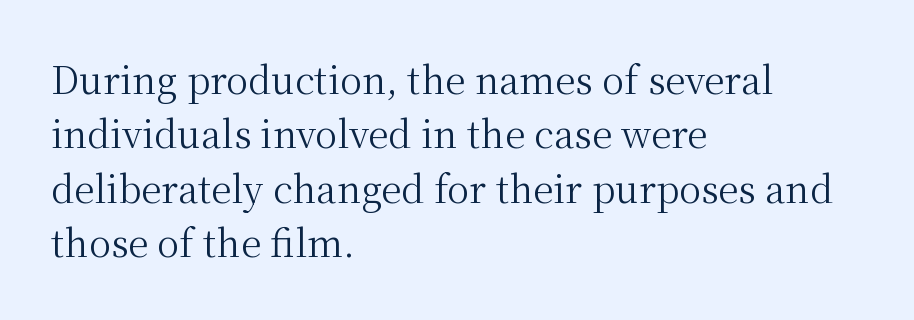
Q: Is the text bold? A: No.
Q: Is the text italic (slanted)? A: No, it is upright.
Q: Is the typeface a serif or a sans-serif typeface? A: Serif.
Q: Is the text underlined? A: No.
Q: How is the paragraph aligned? A: Left-aligned.
Q: Is the spacing between letters normal or unusually wide? A: Normal.
Q: Is the spacing between lines tight, normal or loose? A: Normal.
Q: Width (condensed, normal, or wide)? A: Normal.
Q: Stroke contrast? A: Medium.
Q: x-height? A: Medium.
Q: Monospaced? A: No.
